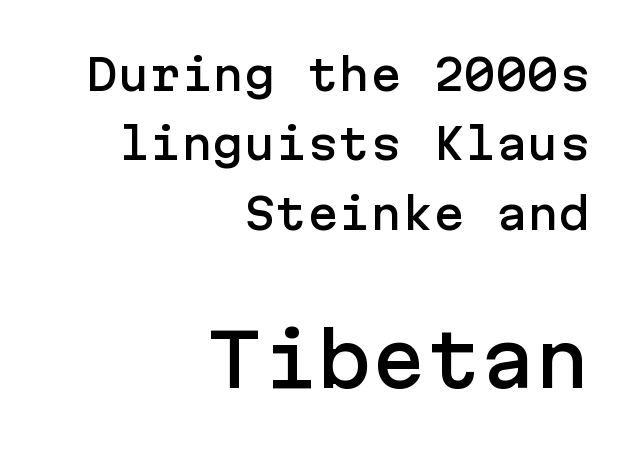
Interline gaps are of average width in this sample. This rendering features lettering with no underline. This rendering leaves character spacing at its baseline value. Scale increases going downward across the two blocks.
